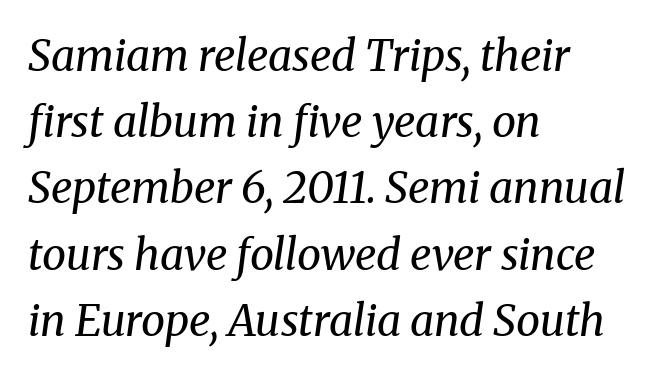
{"serif": "yes", "italic": "yes", "lean": "right", "slant_degrees": 8, "bold": "no", "weight": "regular", "width": "normal", "stroke_contrast": "medium", "x_height": "medium", "monospaced": "no", "underline": "no", "align": "left", "line_spacing": "normal", "line_spacing_ratio": 1.54, "letter_spacing": "normal", "letter_spacing_em": 0.0, "glyph_px": 43}
